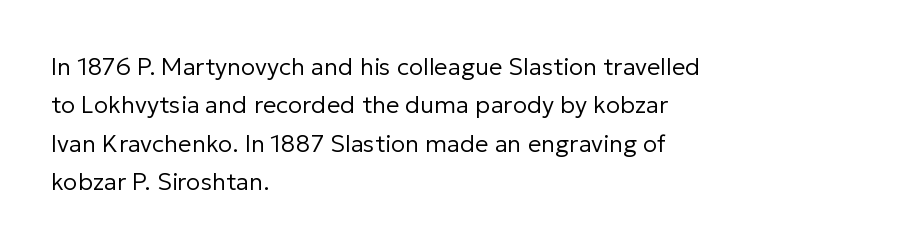
The image shows 24 px text type, upright; set left-aligned, normal line spacing (1.6x), normal letter spacing, not underlined.
